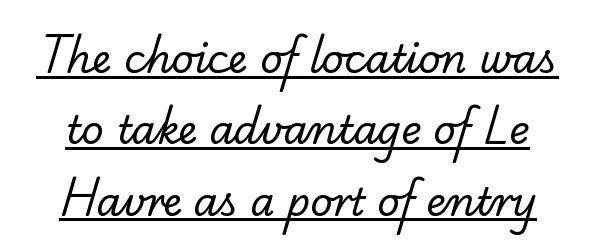
Q: Is the text bold? A: No.
Q: Is the text underlined? A: Yes.
Q: How is the paragraph aligned? A: Centered.
Q: Is the spacing between letters normal or unusually wide? A: Normal.
Q: Width (condensed, normal, or wide)? A: Normal.
Q: Stroke contrast? A: Low.
Q: x-height? A: Small.
Q: Monospaced? A: No.
